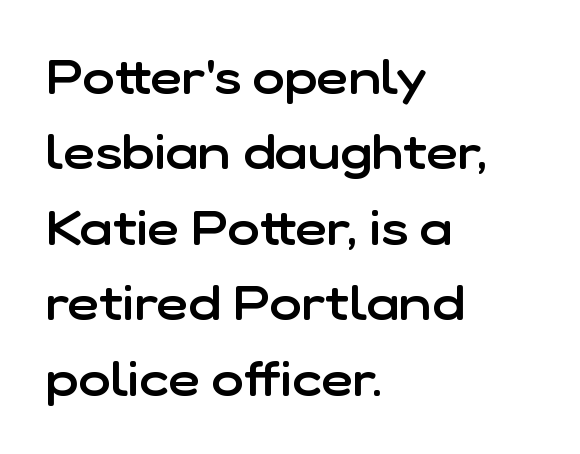
Q: Is the text bold? A: Semi-bold.
Q: Is the text italic (slanted)? A: No, it is upright.
Q: Is the typeface a serif or a sans-serif typeface? A: Sans-serif.
Q: Is the text underlined? A: No.
Q: How is the paragraph aligned? A: Left-aligned.
Q: Is the spacing between letters normal or unusually wide? A: Normal.
Q: Is the spacing between lines tight, normal or loose? A: Normal.
Q: Width (condensed, normal, or wide)? A: Normal.
Q: Stroke contrast? A: Low.
Q: x-height? A: Medium.
Q: Monospaced? A: No.
